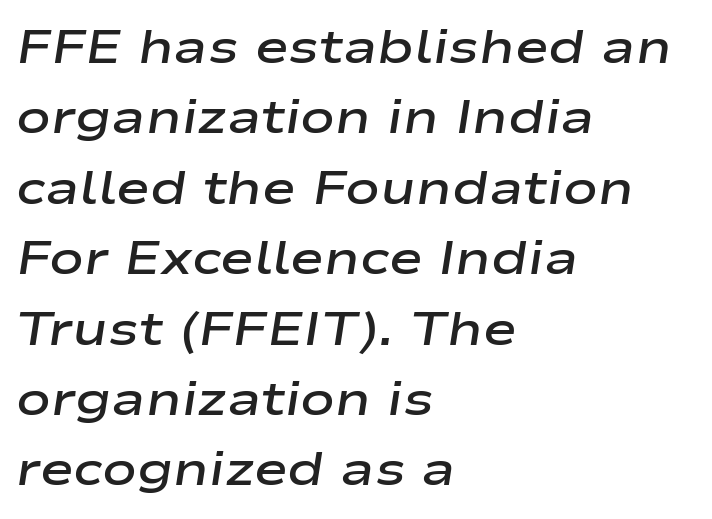
{"italic": "yes", "lean": "right", "slant_degrees": 9, "bold": "semi", "weight": "semibold", "width": "wide", "stroke_contrast": "low", "x_height": "medium", "monospaced": "no", "underline": "no", "align": "left", "line_spacing": "normal", "line_spacing_ratio": 1.53, "letter_spacing": "normal", "letter_spacing_em": 0.0, "glyph_px": 46}
